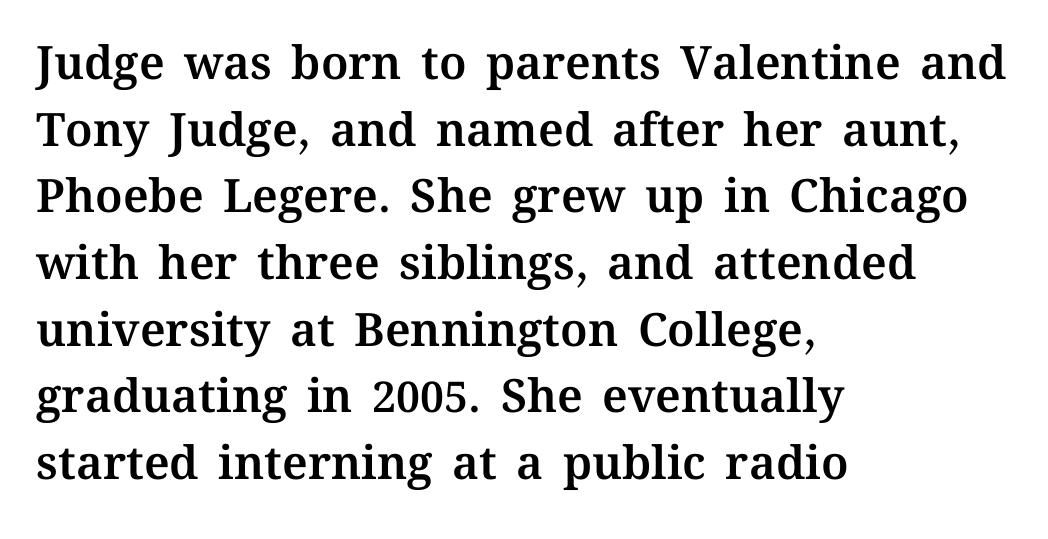
Q: Is the text italic (slanted)? A: No, it is upright.
Q: Is the text underlined? A: No.
Q: How is the paragraph aligned? A: Left-aligned.
Q: Is the spacing between letters normal or unusually wide? A: Normal.
Q: Is the spacing between lines tight, normal or loose? A: Normal.
Q: Width (condensed, normal, or wide)? A: Normal.
Q: Stroke contrast? A: Medium.
Q: x-height? A: Medium.
Q: Monospaced? A: No.
